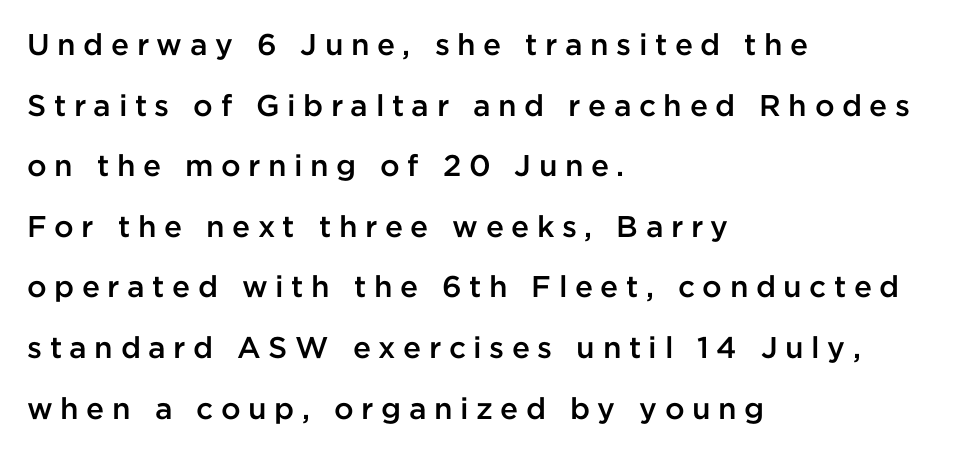
Leftover space on each line is placed entirely after the last word. This rendering widens character spacing well past its baseline value. The rendering uses a semibold face; strokes are thickened but not to full bold. How would I describe the line gaps? Wide and relaxed. Style check: upright. The letters advance in unequal steps, a hallmark of proportional type.
